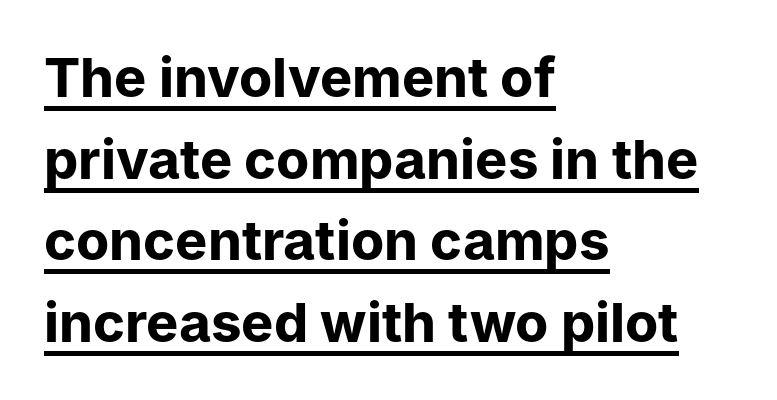
{"serif": "no", "italic": "no", "bold": "yes", "weight": "bold", "width": "normal", "stroke_contrast": "low", "x_height": "medium", "monospaced": "no", "underline": "yes", "align": "left", "line_spacing": "normal", "line_spacing_ratio": 1.51, "letter_spacing": "normal", "letter_spacing_em": 0.0, "glyph_px": 54}
